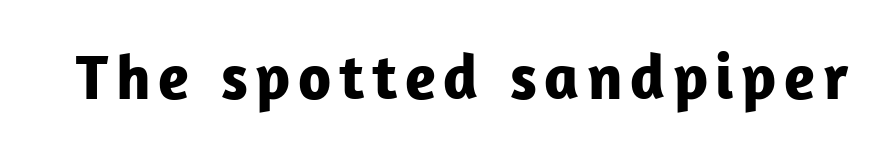
The image shows 64 px bold sans-serif type, upright; set not underlined; low stroke contrast and a medium x-height.
